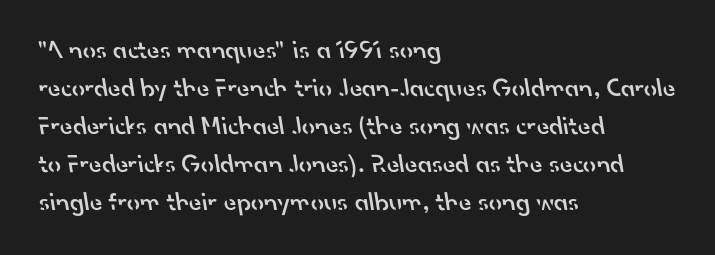
Q: Is the text bold? A: Semi-bold.
Q: Is the text underlined? A: No.
Q: How is the paragraph aligned? A: Left-aligned.
Q: Is the spacing between letters normal or unusually wide? A: Normal.
Q: Is the spacing between lines tight, normal or loose? A: Normal.
